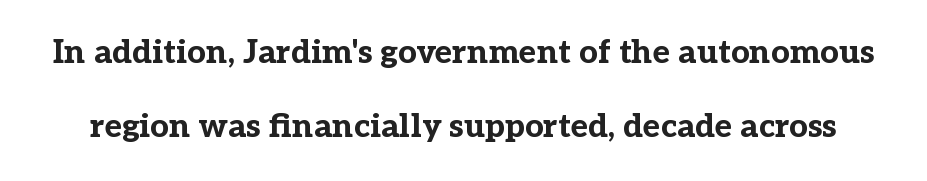
The image shows 33 px bold serif type, upright; set loose line spacing (2.25x), normal letter spacing, not underlined; low stroke contrast and a medium x-height.
